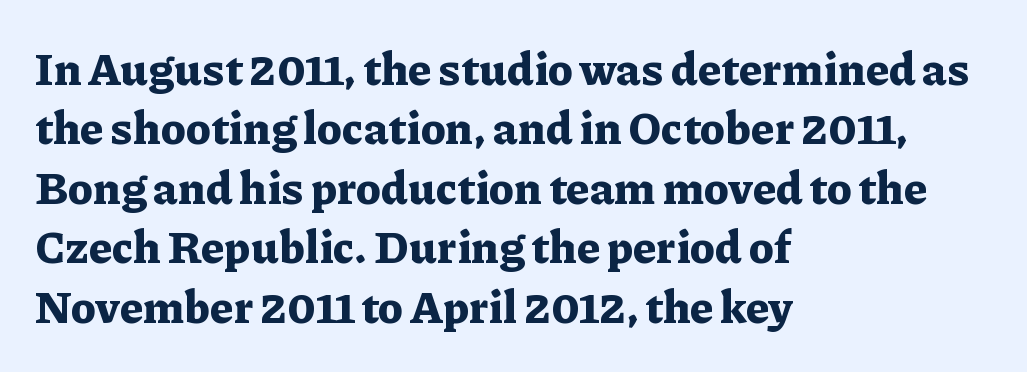
The lines in this sample share a left origin and differ only in where they stop. Quick note: interline space is typical. Serifs: yes, visible at the terminals of the letterforms. What stands out about the letter spacing? Nothing — it is the standard amount. Is there any slant? The stems are plumb. Bare-footed words on every line.
